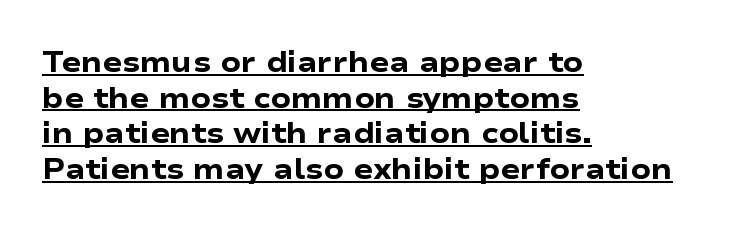
Q: Is the text bold? A: Yes.
Q: Is the text italic (slanted)? A: No, it is upright.
Q: Is the typeface a serif or a sans-serif typeface? A: Sans-serif.
Q: Is the text underlined? A: Yes.
Q: How is the paragraph aligned? A: Left-aligned.
Q: Is the spacing between letters normal or unusually wide? A: Normal.
Q: Width (condensed, normal, or wide)? A: Wide.
Q: Stroke contrast? A: Low.
Q: x-height? A: Medium.
Q: Monospaced? A: No.
